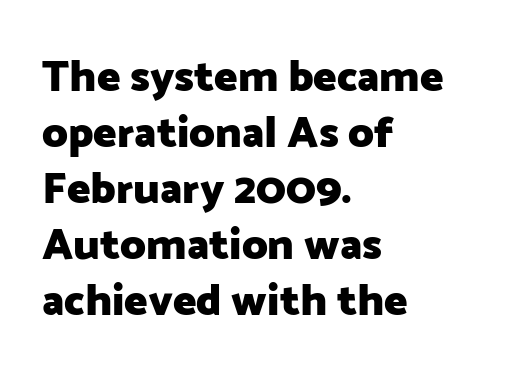
In terms of letterform style, serifs are entirely absent. Evenly set lines give the paragraph a standard silhouette. Letters rest on an invisible, unmarked baseline. Words appear dense and cohesive because spacing is normal.
